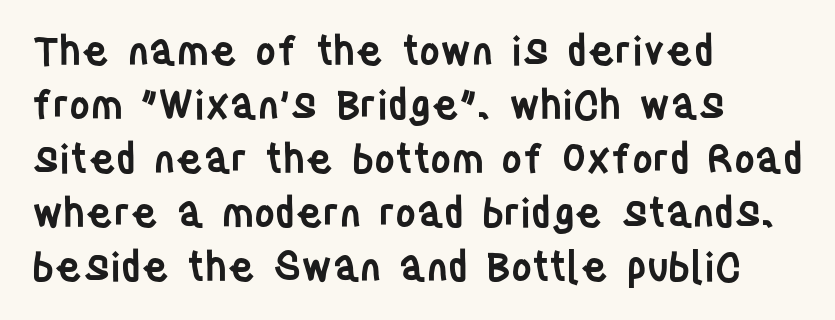
Q: Is the text bold? A: Semi-bold.
Q: Is the text italic (slanted)? A: No, it is upright.
Q: Is the typeface a serif or a sans-serif typeface? A: Sans-serif.
Q: Is the text underlined? A: No.
Q: How is the paragraph aligned? A: Left-aligned.
Q: Is the spacing between letters normal or unusually wide? A: Normal.
Q: Is the spacing between lines tight, normal or loose? A: Normal.
Q: Width (condensed, normal, or wide)? A: Condensed.
Q: Stroke contrast? A: Low.
Q: x-height? A: Large.
Q: Monospaced? A: No.
